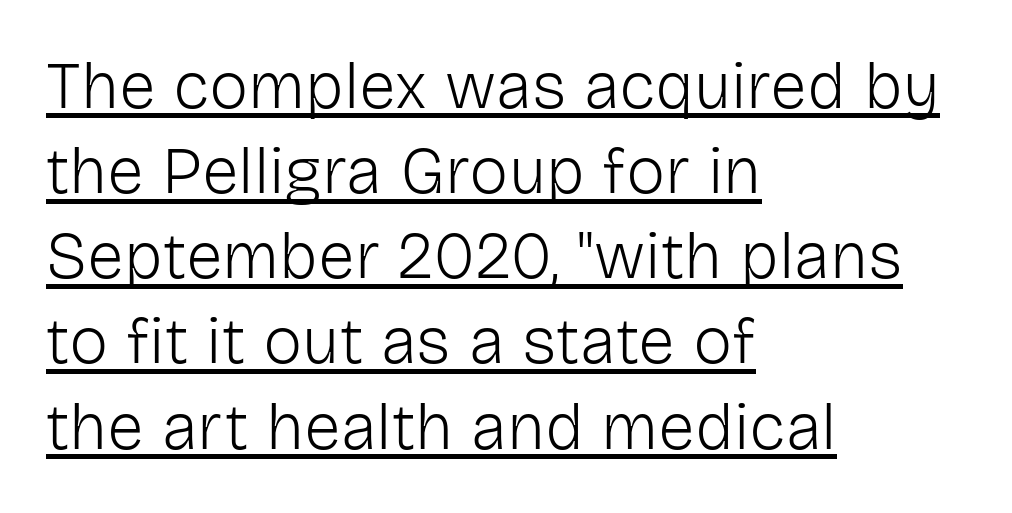
The image shows 66 px light sans-serif type, upright; set left-aligned, normal line spacing (1.29x), normal letter spacing, underlined; low stroke contrast and a medium x-height.
